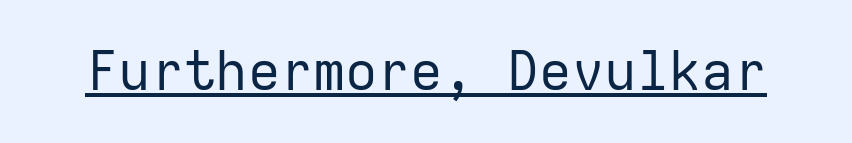
Every character sits straight up, as roman type does. Every character here occupies the same horizontal width, giving the sample a typewriter-like rhythm. Does extra space separate the letters? No, they use regular spacing. The font family rendered here belongs to the sans-serif group. Weight: not bold — regular or lighter. Each line of the rendering has a horizontal stroke beneath the glyphs.
